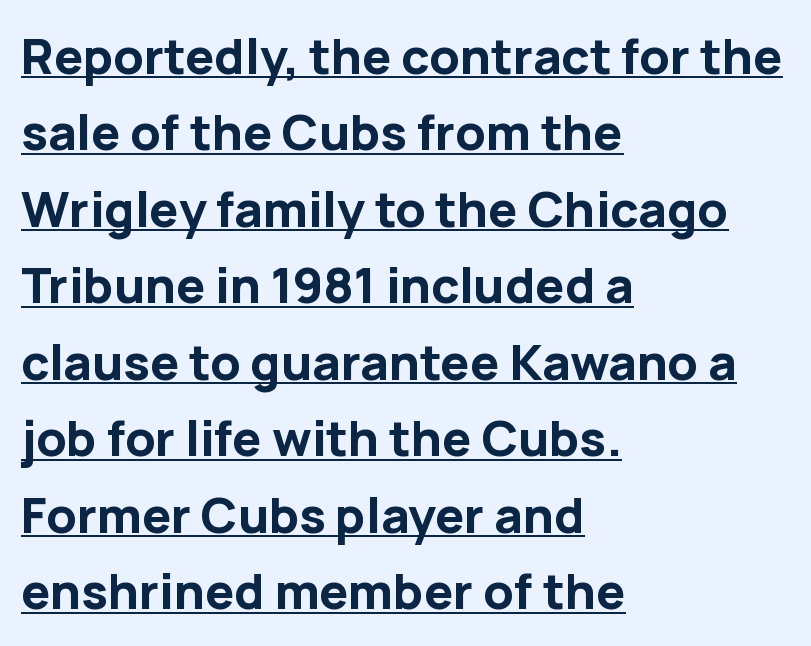
The image shows 49 px bold sans-serif type, upright; set left-aligned, normal line spacing (1.56x), normal letter spacing, underlined; low stroke contrast and a medium x-height.
